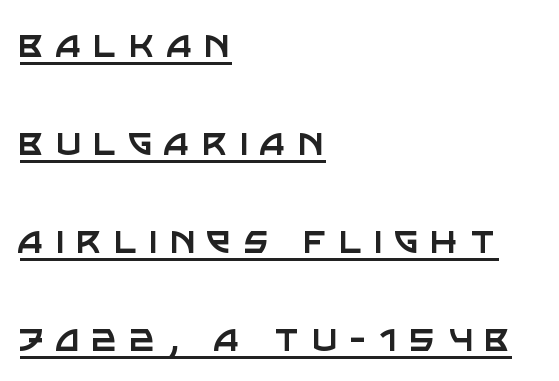
Q: Is the text bold? A: No.
Q: Is the text italic (slanted)? A: No, it is upright.
Q: Is the typeface a serif or a sans-serif typeface? A: Sans-serif.
Q: Is the text underlined? A: Yes.
Q: How is the paragraph aligned? A: Left-aligned.
Q: Is the spacing between letters normal or unusually wide? A: Unusually wide.
Q: Is the spacing between lines tight, normal or loose? A: Loose.
Q: Width (condensed, normal, or wide)? A: Normal.
Q: Stroke contrast? A: Low.
Q: x-height? A: Large.
Q: Monospaced? A: No.
